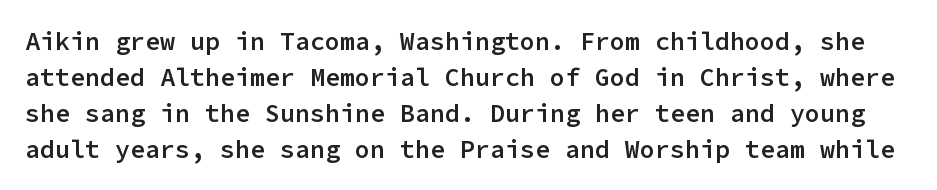
Q: Is the text bold? A: Semi-bold.
Q: Is the text italic (slanted)? A: No, it is upright.
Q: Is the text underlined? A: No.
Q: Is the spacing between letters normal or unusually wide? A: Normal.
Q: Is the spacing between lines tight, normal or loose? A: Normal.
